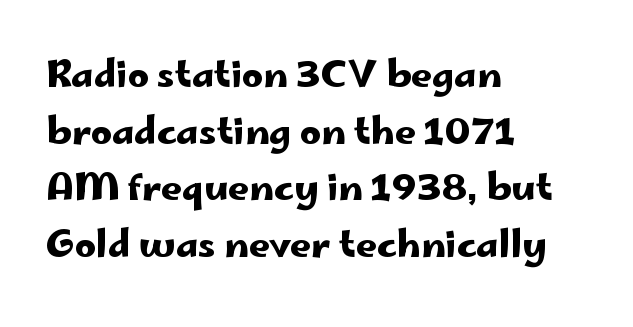
The image shows 37 px wide sans-serif type, upright; set left-aligned, normal line spacing (1.53x), normal letter spacing, not underlined; low stroke contrast and a small x-height.
